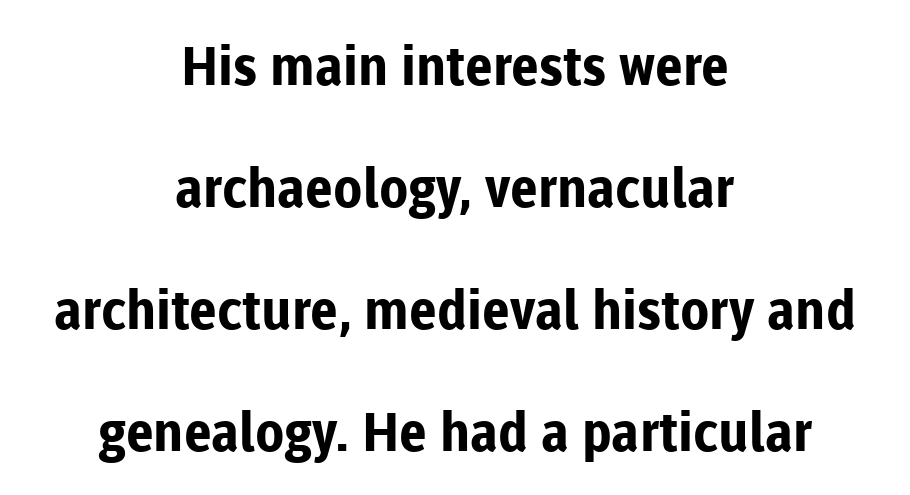
{"serif": "no", "italic": "no", "bold": "yes", "weight": "bold", "width": "normal", "stroke_contrast": "low", "x_height": "medium", "monospaced": "no", "underline": "no", "align": "center", "line_spacing": "loose", "line_spacing_ratio": 2.26, "letter_spacing": "normal", "letter_spacing_em": 0.0, "glyph_px": 54}
